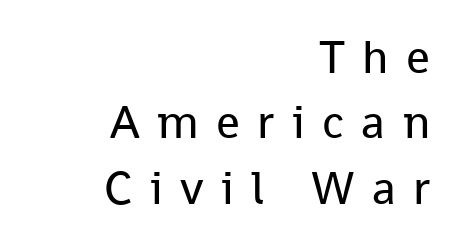
The image shows 47 px regular-weight sans-serif type, upright; set right-aligned, normal line spacing (1.39x), unusually wide letter spacing (+0.37 em), not underlined; low stroke contrast and a medium x-height.
